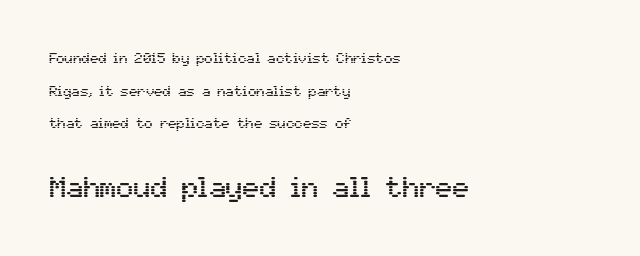
{"serif": "no", "italic": "no", "width": "normal", "stroke_contrast": "medium", "x_height": "medium", "monospaced": "no", "underline": "no", "align": "left", "line_spacing": "loose", "line_spacing_ratio": 2.33, "letter_spacing": "normal", "letter_spacing_em": 0.0, "larger_block": "second", "size_ratio": 2.0, "glyph_px": 28}
